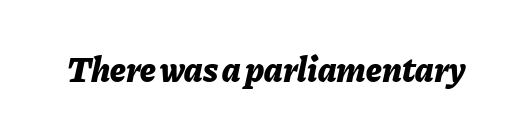
The image shows 35 px bold type, italic (leaning right); set normal letter spacing, not underlined; low stroke contrast and a medium x-height.
